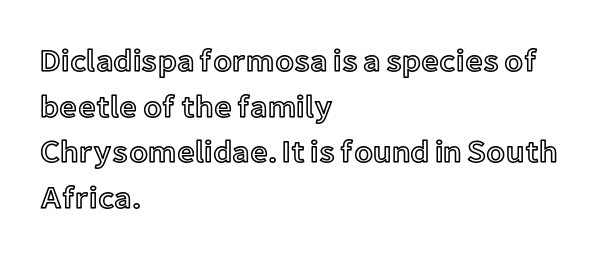
The image shows 31 px text type, upright; set left-aligned, normal line spacing (1.47x), normal letter spacing, not underlined; a medium x-height.
